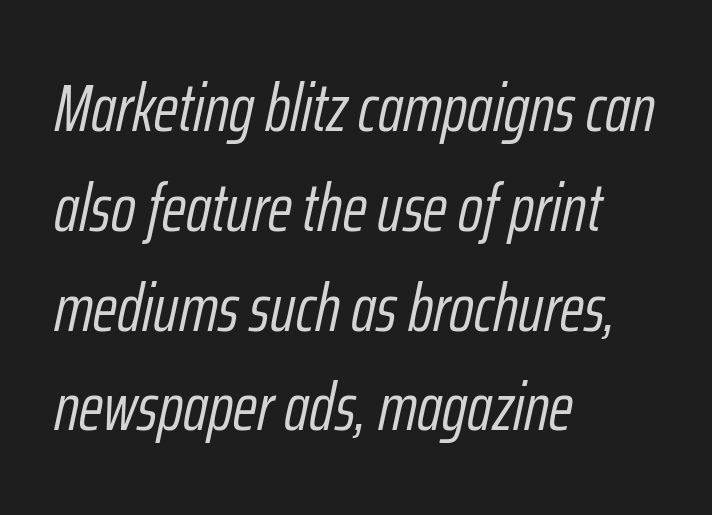
Q: Is the text bold? A: No.
Q: Is the text italic (slanted)? A: Yes, it leans right by about 12 degrees.
Q: Is the text underlined? A: No.
Q: How is the paragraph aligned? A: Left-aligned.
Q: Is the spacing between letters normal or unusually wide? A: Normal.
Q: Is the spacing between lines tight, normal or loose? A: Normal.
Q: Width (condensed, normal, or wide)? A: Condensed.
Q: Stroke contrast? A: Low.
Q: x-height? A: Medium.
Q: Monospaced? A: No.
